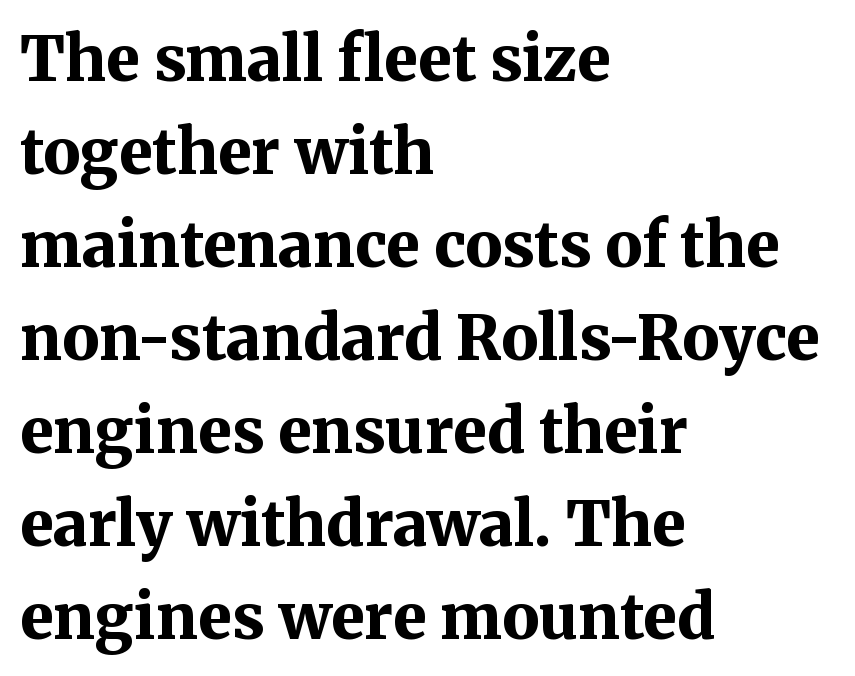
Q: Is the text bold? A: Yes.
Q: Is the text italic (slanted)? A: No, it is upright.
Q: Is the typeface a serif or a sans-serif typeface? A: Serif.
Q: Is the text underlined? A: No.
Q: How is the paragraph aligned? A: Left-aligned.
Q: Is the spacing between letters normal or unusually wide? A: Normal.
Q: Is the spacing between lines tight, normal or loose? A: Normal.
Q: Width (condensed, normal, or wide)? A: Normal.
Q: Stroke contrast? A: Medium.
Q: x-height? A: Medium.
Q: Monospaced? A: No.
